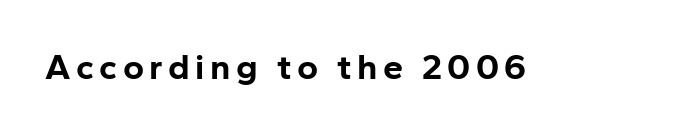
Heavy-handed strokes throughout: this text is bold. Typographically, this falls in the sans-serif category. Is this a fixed-width face? No — the glyphs have proportional, varying widths. Unmarked baselines from the first word to the last.
